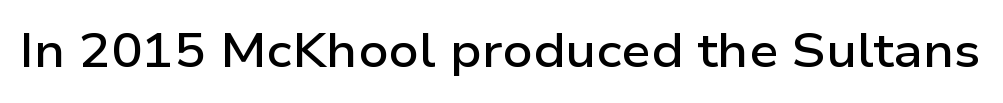
Q: Is the text bold? A: Semi-bold.
Q: Is the text italic (slanted)? A: No, it is upright.
Q: Is the typeface a serif or a sans-serif typeface? A: Sans-serif.
Q: Is the text underlined? A: No.
Q: Is the spacing between letters normal or unusually wide? A: Normal.
Q: Width (condensed, normal, or wide)? A: Wide.
Q: Stroke contrast? A: Low.
Q: x-height? A: Medium.
Q: Monospaced? A: No.
